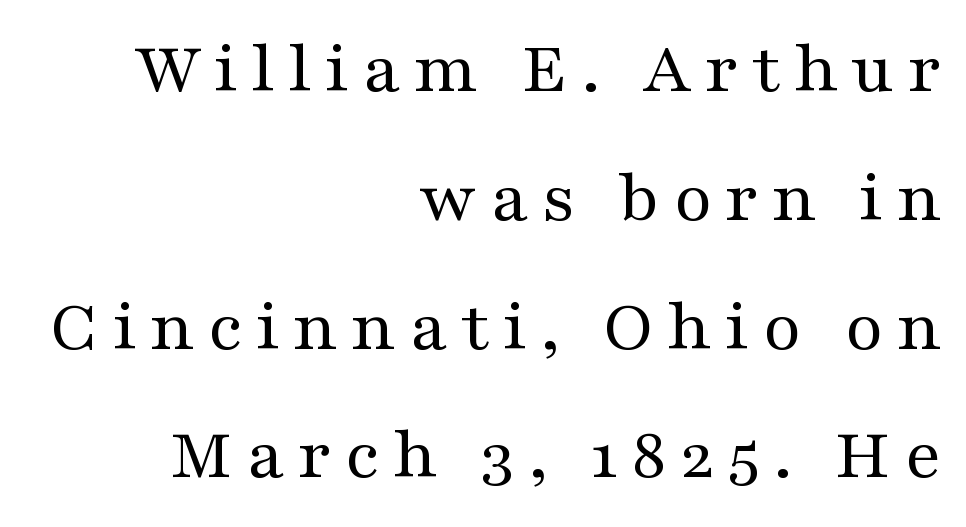
{"serif": "yes", "italic": "no", "bold": "no", "weight": "regular", "width": "wide", "stroke_contrast": "medium", "x_height": "medium", "monospaced": "no", "underline": "no", "align": "right", "line_spacing_ratio": 1.74, "glyph_px": 74}
